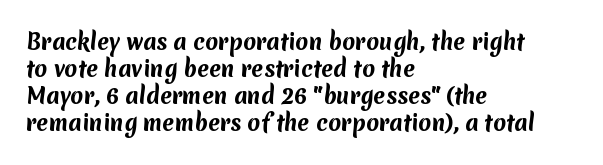
The face used here has the dense, thick strokes of a bold. Typeset ragged right — the left edge is the straight one. Compared with typical paragraphs, the rows here are spaced about the same. Standard letterfit; no display-style spreading of the glyphs. A bare baseline throughout the passage.
